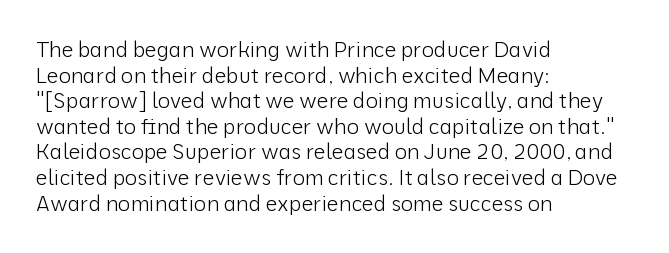
{"italic": "no", "bold": "no", "underline": "no", "align": "left", "line_spacing_ratio": 1.22, "letter_spacing": "normal", "letter_spacing_em": 0.0, "glyph_px": 21}
